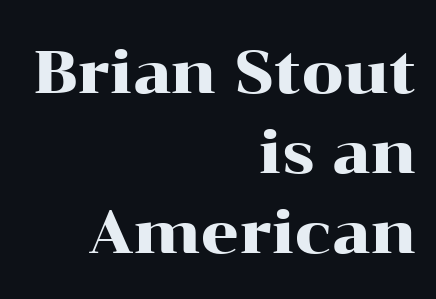
Classification — serif. Note the varied advance widths — an 'i' is clearly narrower than an 'm'. Italic: no, the glyphs are upright roman. The passage shown has conventional tracking throughout. Caption: multi-line text, flush right, ragged left.
